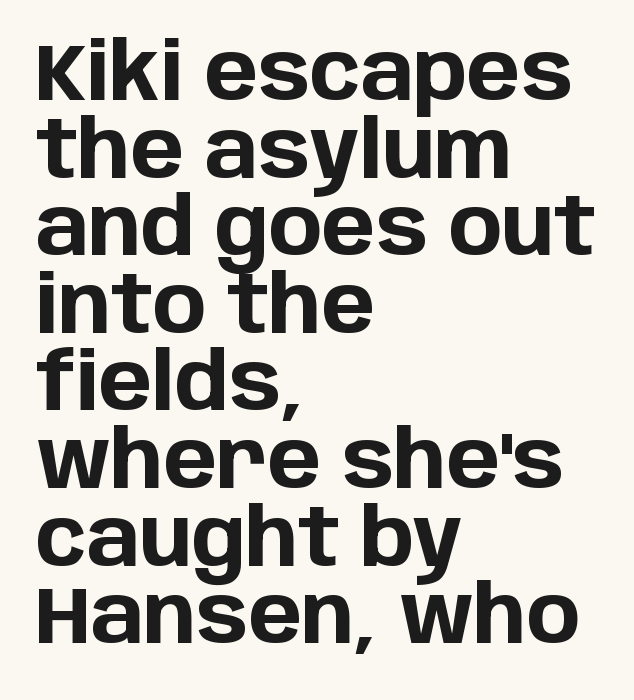
{"serif": "no", "italic": "no", "bold": "yes", "weight": "bold", "width": "normal", "stroke_contrast": "low", "x_height": "large", "monospaced": "no", "underline": "no", "align": "left", "line_spacing": "tight", "line_spacing_ratio": 0.97, "letter_spacing": "normal", "letter_spacing_em": 0.0, "glyph_px": 80}
